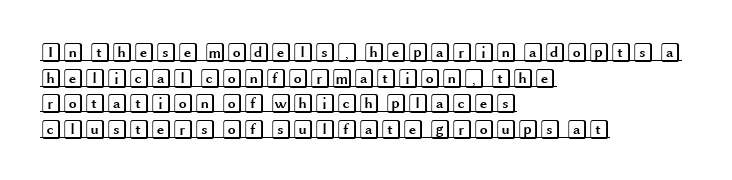
Q: Is the text italic (slanted)? A: No, it is upright.
Q: Is the text underlined? A: Yes.
Q: How is the paragraph aligned? A: Left-aligned.
Q: Is the spacing between letters normal or unusually wide? A: Normal.
Q: Is the spacing between lines tight, normal or loose? A: Normal.
